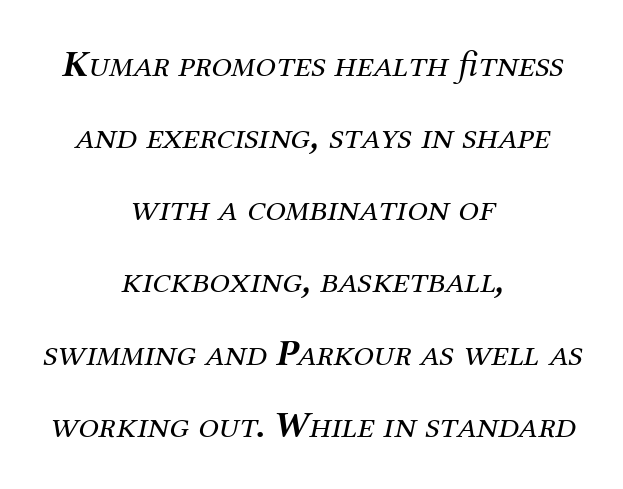
{"serif": "yes", "italic": "yes", "lean": "right", "slant_degrees": 12, "bold": "no", "weight": "regular", "width": "normal", "stroke_contrast": "medium", "x_height": "medium", "monospaced": "no", "underline": "no", "align": "center", "line_spacing": "loose", "line_spacing_ratio": 1.95, "letter_spacing": "normal", "letter_spacing_em": 0.0, "glyph_px": 37}
